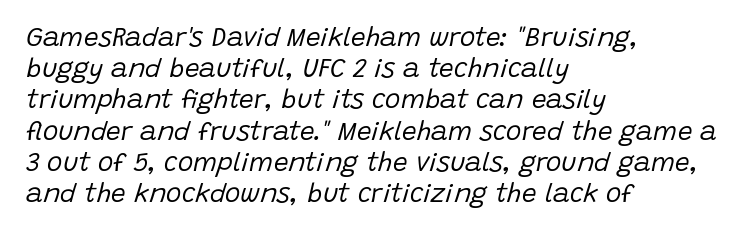
{"italic": "yes", "lean": "right", "slant_degrees": 15, "bold": "no", "underline": "no", "align": "left", "line_spacing_ratio": 1.2, "letter_spacing": "normal", "letter_spacing_em": 0.0, "glyph_px": 26}
